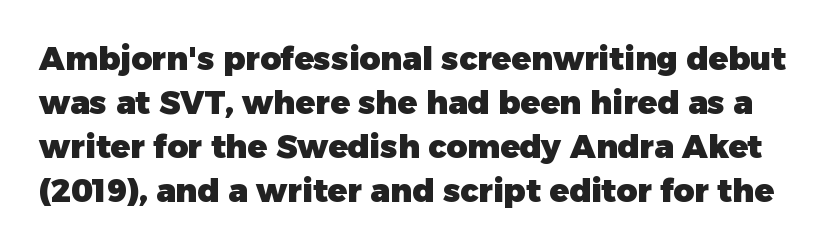
Q: Is the text bold? A: Yes.
Q: Is the text italic (slanted)? A: No, it is upright.
Q: Is the typeface a serif or a sans-serif typeface? A: Sans-serif.
Q: Is the text underlined? A: No.
Q: Is the spacing between letters normal or unusually wide? A: Normal.
Q: Is the spacing between lines tight, normal or loose? A: Normal.
Q: Width (condensed, normal, or wide)? A: Normal.
Q: Stroke contrast? A: Low.
Q: x-height? A: Medium.
Q: Monospaced? A: No.
